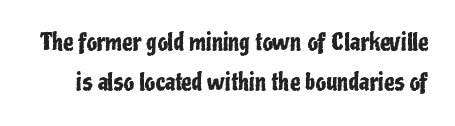
{"italic": "no", "underline": "no", "line_spacing_ratio": 1.74, "letter_spacing": "normal", "letter_spacing_em": 0.0, "glyph_px": 23}
